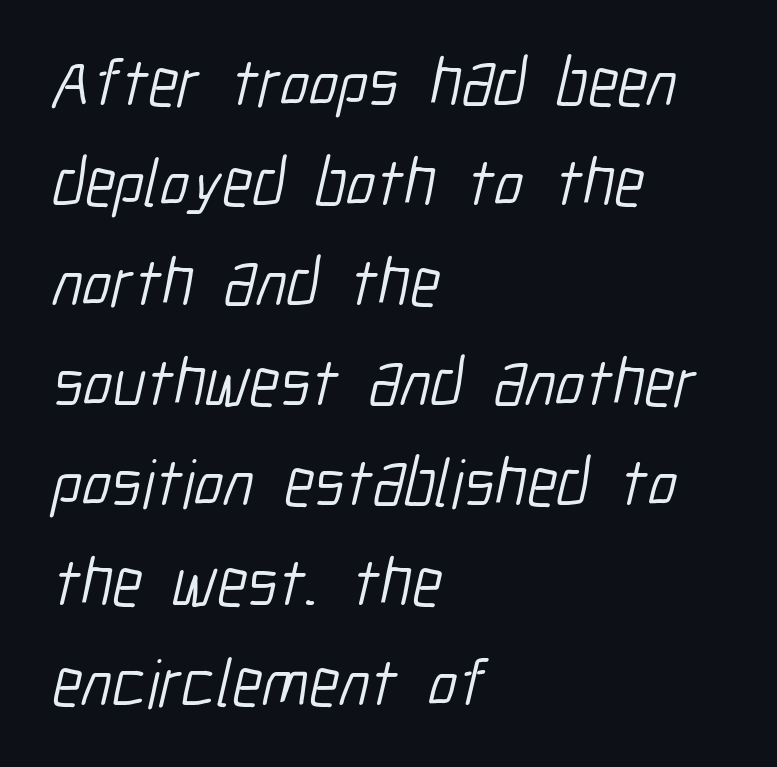
The ragged edge is on the right, which tells us the setting is flush left. The space beneath each line is pristine and unruled. Quick note: interline space is typical. The face used here is a sans, in the tradition of grotesques and geometrics.
